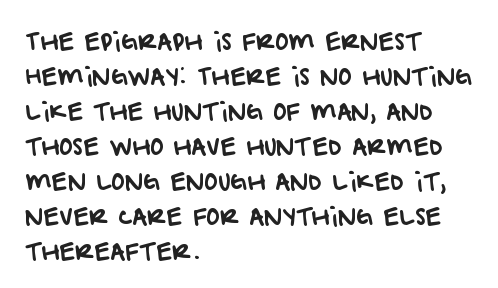
Line starts are locked; line ends wander. Summary of vertical rhythm: regular, with standard interline spacing. What stands out about the letter spacing? Nothing — it is the standard amount. Each row of text sits above clean, open space.
